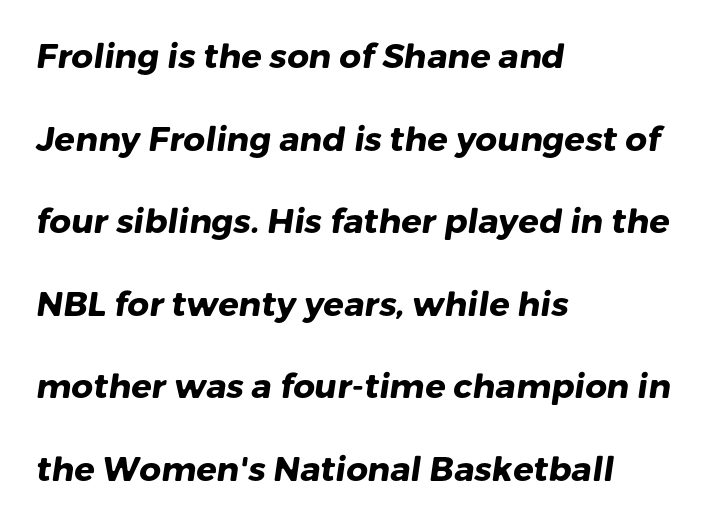
{"serif": "no", "bold": "yes", "weight": "heavy", "width": "normal", "stroke_contrast": "low", "x_height": "medium", "monospaced": "no", "underline": "no", "align": "left", "line_spacing": "loose", "line_spacing_ratio": 2.43, "letter_spacing": "normal", "letter_spacing_em": 0.0, "glyph_px": 34}
